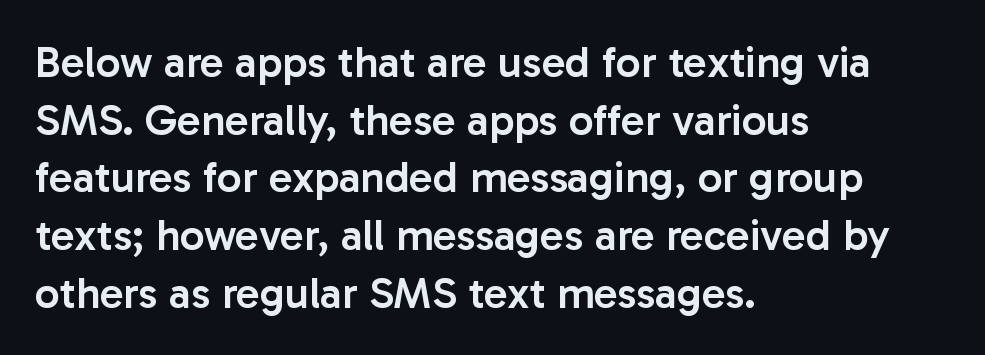
Q: Is the text bold? A: Semi-bold.
Q: Is the text italic (slanted)? A: No, it is upright.
Q: Is the typeface a serif or a sans-serif typeface? A: Sans-serif.
Q: Is the text underlined? A: No.
Q: How is the paragraph aligned? A: Left-aligned.
Q: Is the spacing between letters normal or unusually wide? A: Normal.
Q: Is the spacing between lines tight, normal or loose? A: Normal.
Q: Width (condensed, normal, or wide)? A: Normal.
Q: Stroke contrast? A: Low.
Q: x-height? A: Medium.
Q: Monospaced? A: No.
